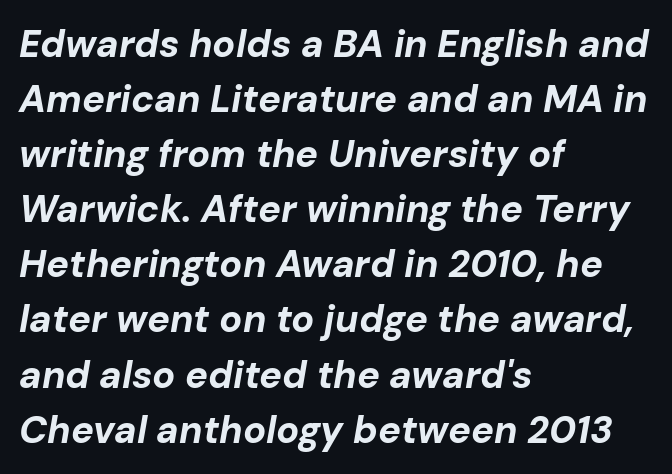
Italic: yes, the glyphs are oblique. Decoration check: the copy has no underline. Weight: bold. The type is set solid horizontally, with unmodified tracking.
